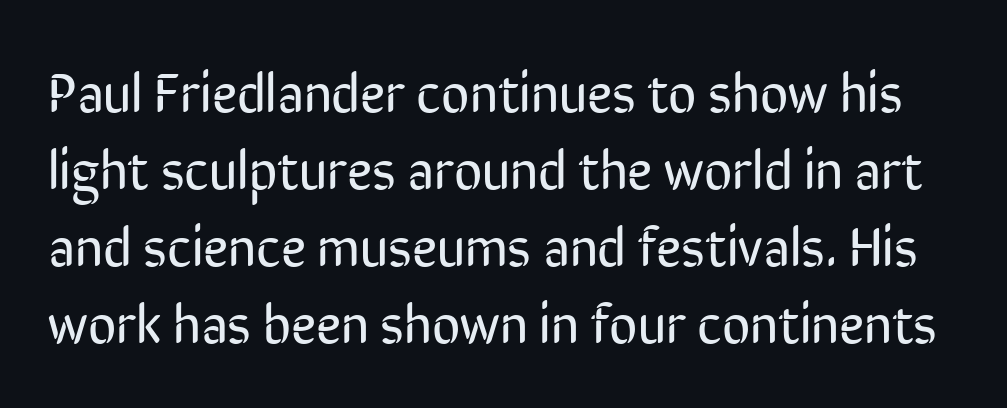
The strokes carry an ordinary text weight at most. The passage shown is typeset with a sans-serif family. The type is set solid horizontally, with unmodified tracking. If you measured baseline to baseline, you'd find a middling distance.
